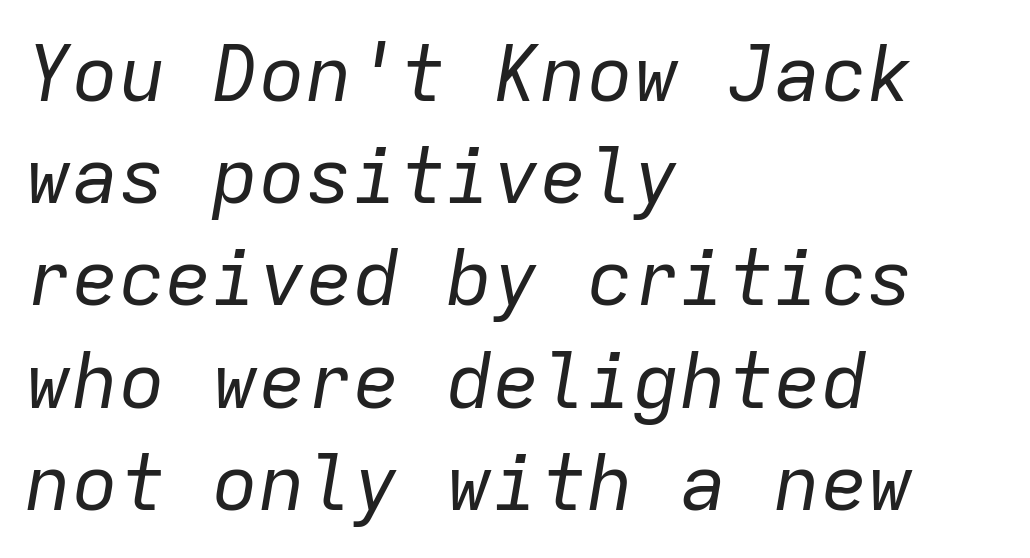
The image shows 78 px regular-weight type, italic (leaning right), monospaced; set left-aligned, normal line spacing (1.31x), normal letter spacing, not underlined; low stroke contrast and a medium x-height.
